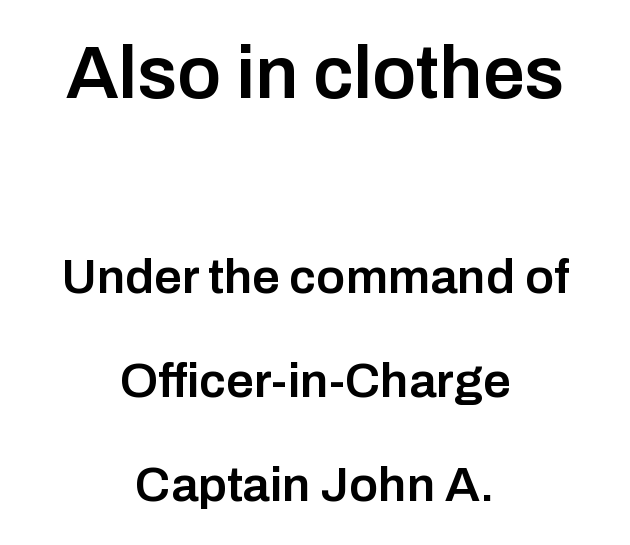
The glyphs are unaccompanied by any horizontal stroke below them. A typesetter would call this leading open, well beyond the default. Letterform terminals end flat and unadorned throughout the passage. A typesetter would mark this as roman, not italic. Caption: multi-line text, centered on the measure. The face used here is proportionally spaced, like ordinary book or web type.
